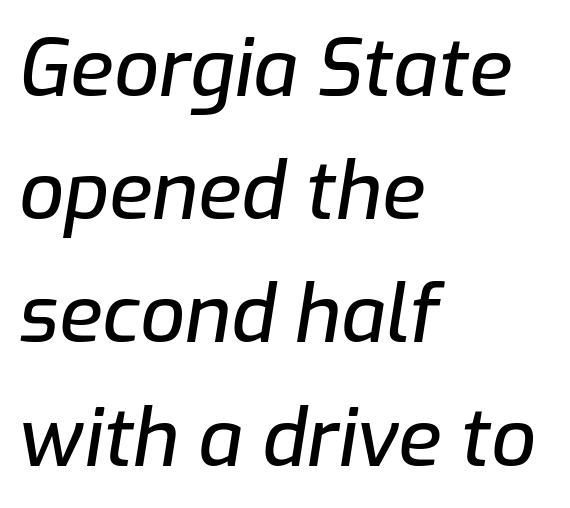
{"italic": "yes", "lean": "right", "slant_degrees": 9, "width": "normal", "stroke_contrast": "low", "x_height": "medium", "monospaced": "no", "underline": "no", "align": "left", "line_spacing": "normal", "line_spacing_ratio": 1.56, "letter_spacing": "normal", "letter_spacing_em": 0.0, "glyph_px": 79}
